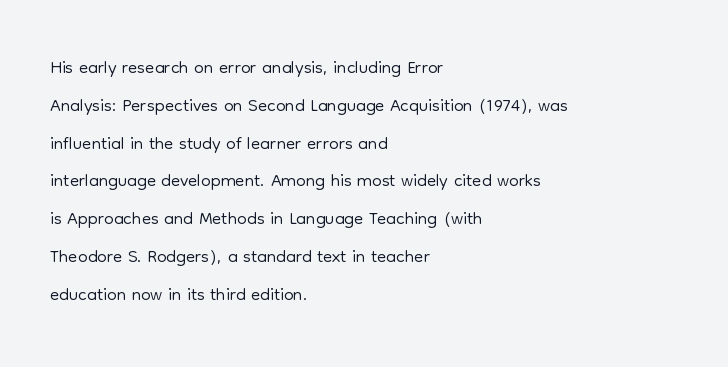
Q: Is the text bold? A: No.
Q: Is the text italic (slanted)? A: No, it is upright.
Q: Is the text underlined? A: No.
Q: How is the paragraph aligned? A: Left-aligned.
Q: Is the spacing between letters normal or unusually wide? A: Normal.
Q: Is the spacing between lines tight, normal or loose? A: Normal.
